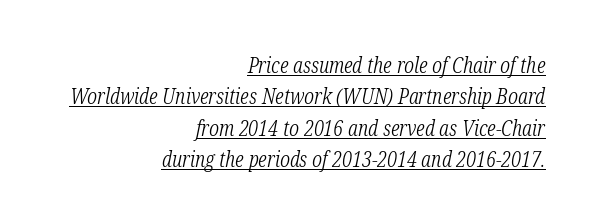
If you drew a line through each stem, it would be angled. Students, observe: this is what conventionally led text looks like. Underlined type. In CSS terms this would be text-align: right. Glyph-to-glyph distance matches everyday printed text.
